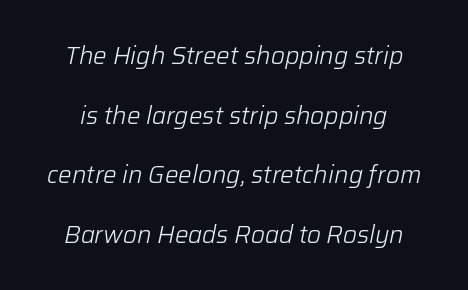
The gaps between neighbouring characters are ordinary and unremarkable. Stems and bowls with no extra thickness — not bold. The gap between lines stays unmarked. Tall strokes in this sample are angled rather than plumb. Baseline-to-baseline distance is far greater than the letter height.
